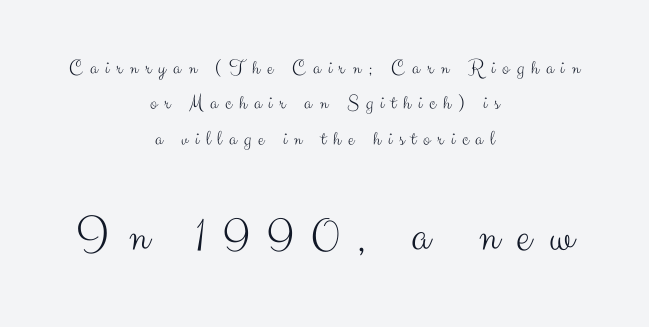
Q: Is the text bold? A: No.
Q: Is the text italic (slanted)? A: Yes.
Q: Is the typeface a serif or a sans-serif typeface? A: Sans-serif.
Q: Is the text underlined? A: No.
Q: How is the paragraph aligned? A: Centered.
Q: Is the spacing between letters normal or unusually wide? A: Unusually wide.
Q: Is the spacing between lines tight, normal or loose? A: Normal.
Q: Which block of text is set in a larger size, the first (top) or the second (bottom)? A: The second (bottom) one.
Q: Width (condensed, normal, or wide)? A: Normal.
Q: Stroke contrast? A: Medium.
Q: x-height? A: Small.
Q: Monospaced? A: No.
